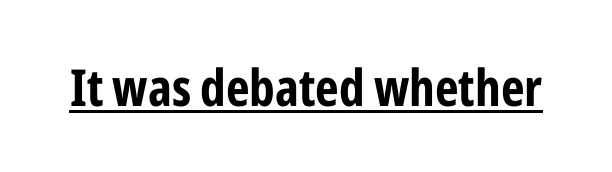
The image shows 51 px bold, condensed sans-serif type, upright; set normal letter spacing, underlined; low stroke contrast and a medium x-height.
